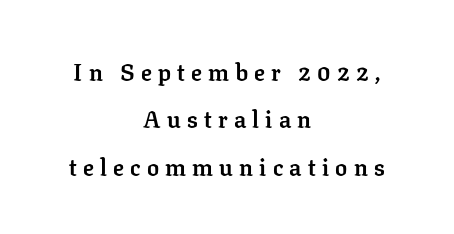
Q: Is the text bold? A: Yes.
Q: Is the text italic (slanted)? A: No, it is upright.
Q: Is the text underlined? A: No.
Q: How is the paragraph aligned? A: Centered.
Q: Is the spacing between letters normal or unusually wide? A: Unusually wide.
Q: Is the spacing between lines tight, normal or loose? A: Loose.
